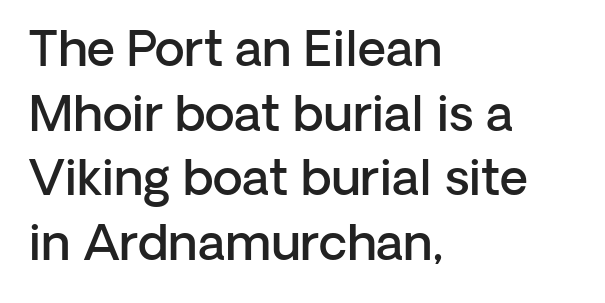
The image shows 49 px semibold sans-serif type, upright; set left-aligned, normal line spacing (1.32x), normal letter spacing, not underlined; low stroke contrast and a medium x-height.
